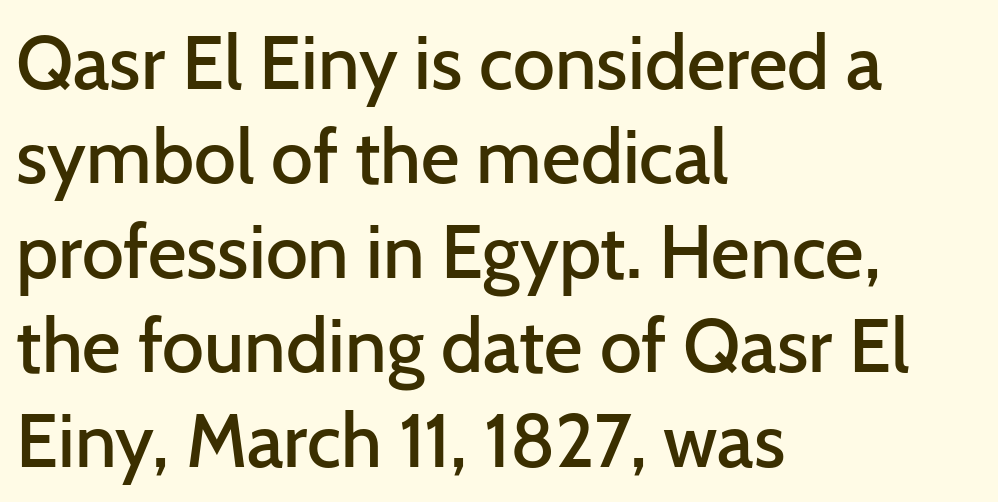
Serif or sans? Sans — the stroke terminals are bare. Summary of weight: moderately heavy, a semibold. The tracking reads as untouched default to a designer's eye. Characters remain perfectly vertical along every line. All the whitespace from short lines collects on the right.
